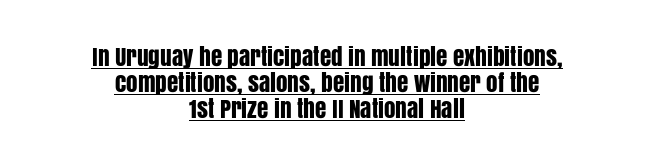
Q: Is the text italic (slanted)? A: No, it is upright.
Q: Is the text underlined? A: Yes.
Q: How is the paragraph aligned? A: Centered.
Q: Is the spacing between letters normal or unusually wide? A: Normal.
Q: Is the spacing between lines tight, normal or loose? A: Tight.
